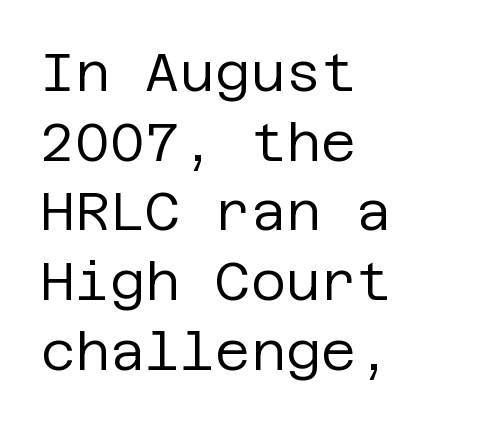
Any mark beneath the type? The region is blank. What kind of face is this? One without serifs — a sans. Stems here are at most as thick as an everyday book face. The font's upright variant was chosen for this text. Each word holds together tightly as a unit, with standard inter-letter gaps. The vertical gap from one line to the next is medium.
